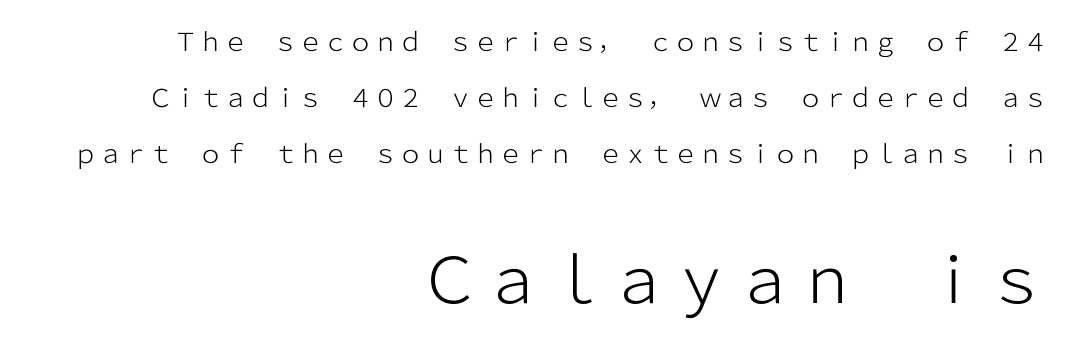
The image shows 63 px light sans-serif type, upright; set right-aligned, loose line spacing (2.24x), normal letter spacing, not underlined; the second (bottom) block is 2.52x larger; low stroke contrast and a medium x-height.
